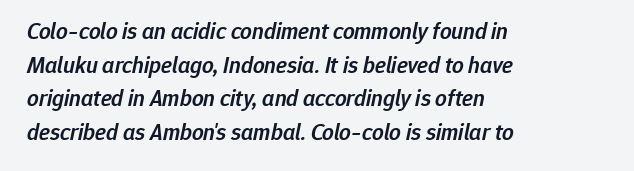
This rendering features lettering with no underline. Each word holds together tightly as a unit, with standard inter-letter gaps. These words are printed semibold, heavier than regular yet not bold. Vertically, the passage feels balanced, rows spaced as you'd expect. Slanted lettering throughout. This sample is left-justified, so line endings fall wherever the words run out.
